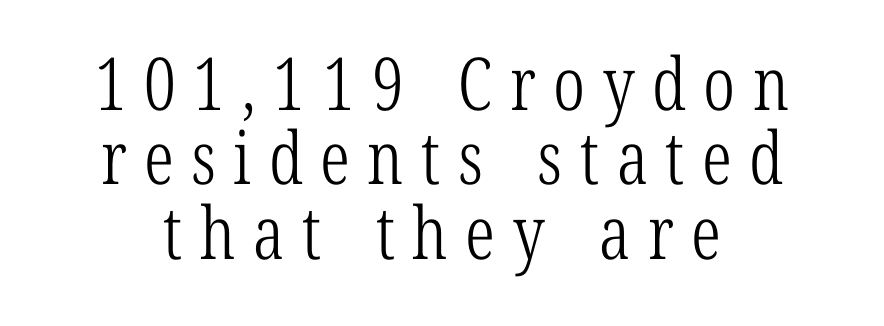
{"serif": "yes", "italic": "no", "bold": "no", "weight": "light", "width": "condensed", "stroke_contrast": "low", "x_height": "medium", "monospaced": "no", "underline": "no", "align": "center", "line_spacing": "tight", "line_spacing_ratio": 1.02, "letter_spacing": "wide", "letter_spacing_em": 0.24, "glyph_px": 73}
